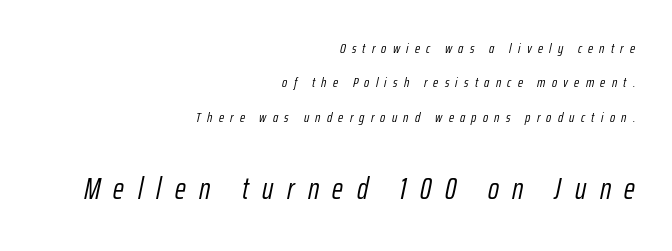
The image shows 30 px light, condensed type, italic (leaning right); set right-aligned, loose line spacing (2.46x), unusually wide letter spacing (+0.45 em), not underlined; the second (bottom) block is 2.14x larger; low stroke contrast and a medium x-height.
